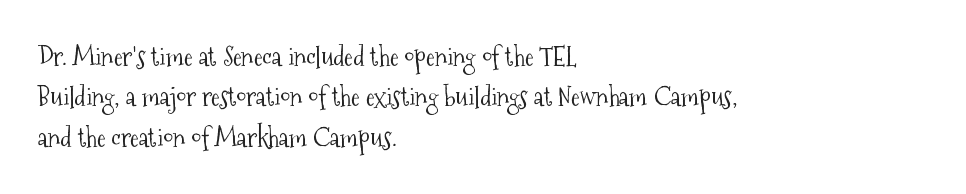
Q: Is the text bold? A: No.
Q: Is the text italic (slanted)? A: No, it is upright.
Q: Is the text underlined? A: No.
Q: How is the paragraph aligned? A: Left-aligned.
Q: Is the spacing between letters normal or unusually wide? A: Normal.
Q: Is the spacing between lines tight, normal or loose? A: Normal.
